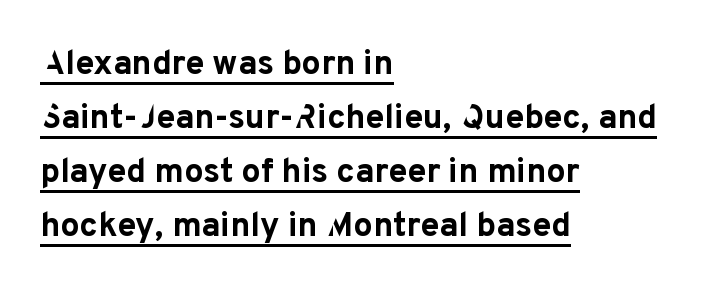
Q: Is the text bold? A: Yes.
Q: Is the text italic (slanted)? A: No, it is upright.
Q: Is the typeface a serif or a sans-serif typeface? A: Sans-serif.
Q: Is the text underlined? A: Yes.
Q: How is the paragraph aligned? A: Left-aligned.
Q: Is the spacing between letters normal or unusually wide? A: Normal.
Q: Is the spacing between lines tight, normal or loose? A: Normal.
Q: Width (condensed, normal, or wide)? A: Normal.
Q: Stroke contrast? A: Low.
Q: x-height? A: Medium.
Q: Monospaced? A: No.
